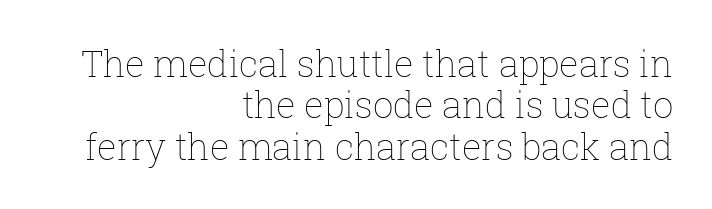
The image shows 36 px thin type, upright; set right-aligned, tight line spacing (1.15x), normal letter spacing, not underlined; low stroke contrast and a medium x-height.
